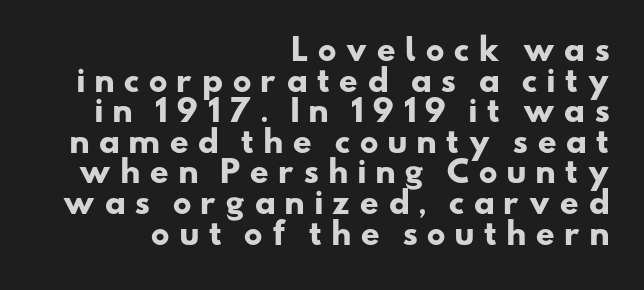
{"serif": "no", "bold": "yes", "weight": "heavy", "width": "wide", "stroke_contrast": "low", "x_height": "small", "monospaced": "no", "underline": "no", "align": "right", "line_spacing": "tight", "line_spacing_ratio": 1.02, "letter_spacing": "wide", "letter_spacing_em": 0.27, "glyph_px": 30}
